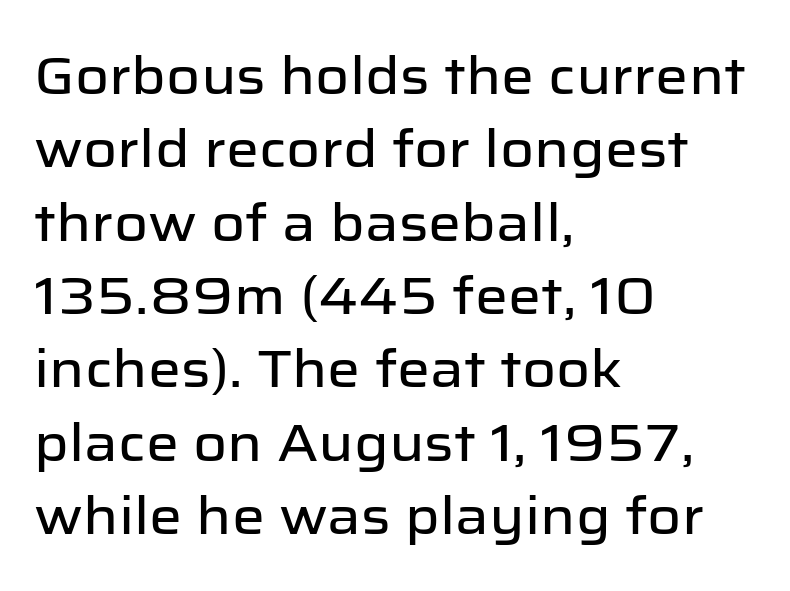
The face used here is rendered with its standard letterfit. In terms of letterform style, serifs are entirely absent. Spacing verdict: proportional, widths tailored to each character. Typeset ragged right — the left edge is the straight one. Glance below the letters and you will spot only blank space.
